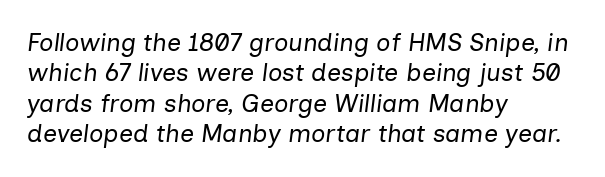
The image shows 25 px text type, italic (leaning right); set left-aligned, line spacing 1.22x, normal letter spacing, not underlined.
